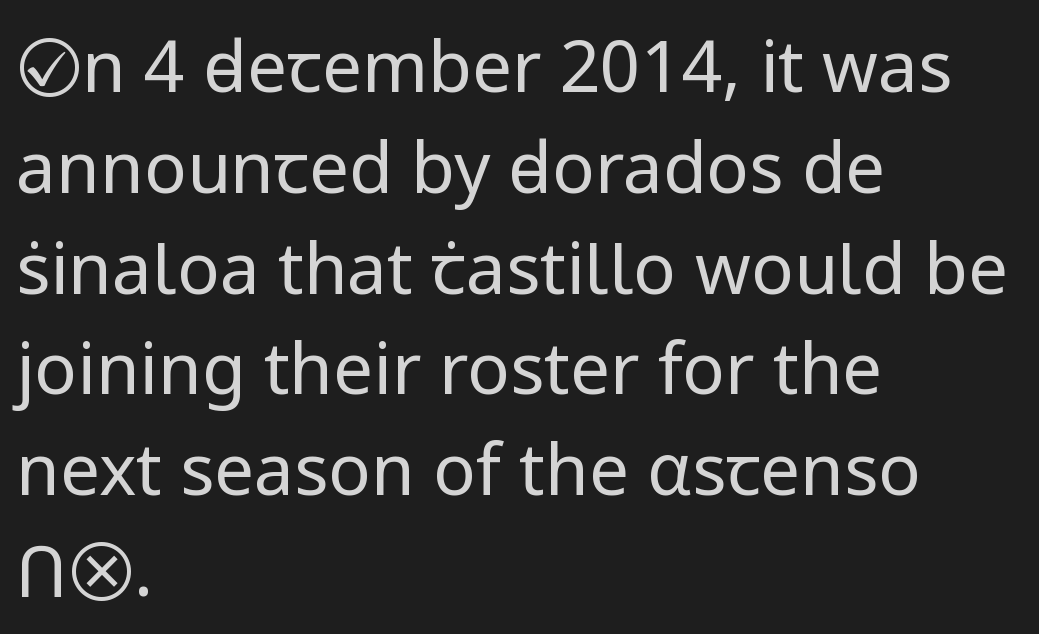
Q: Is the text bold? A: No.
Q: Is the text italic (slanted)? A: No, it is upright.
Q: Is the typeface a serif or a sans-serif typeface? A: Sans-serif.
Q: Is the text underlined? A: No.
Q: How is the paragraph aligned? A: Left-aligned.
Q: Is the spacing between letters normal or unusually wide? A: Normal.
Q: Is the spacing between lines tight, normal or loose? A: Normal.
Q: Width (condensed, normal, or wide)? A: Normal.
Q: Stroke contrast? A: Low.
Q: x-height? A: Medium.
Q: Monospaced? A: No.
